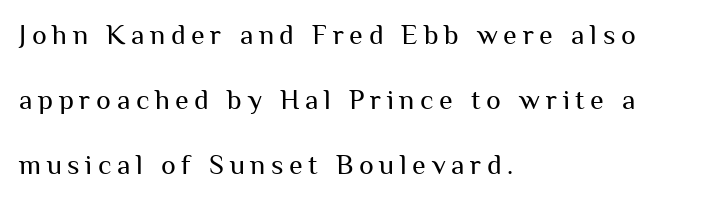
{"serif": "no", "italic": "no", "bold": "no", "weight": "regular", "width": "normal", "stroke_contrast": "medium", "x_height": "medium", "monospaced": "no", "underline": "no", "align": "left", "line_spacing": "loose", "line_spacing_ratio": 2.32, "letter_spacing": "wide", "letter_spacing_em": 0.2, "glyph_px": 28}
